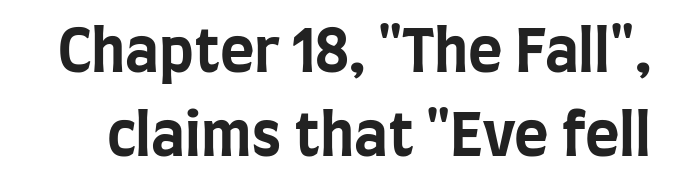
Q: Is the text bold? A: Yes.
Q: Is the text italic (slanted)? A: No, it is upright.
Q: Is the typeface a serif or a sans-serif typeface? A: Sans-serif.
Q: Is the text underlined? A: No.
Q: Is the spacing between letters normal or unusually wide? A: Normal.
Q: Is the spacing between lines tight, normal or loose? A: Normal.
Q: Width (condensed, normal, or wide)? A: Condensed.
Q: Stroke contrast? A: Low.
Q: x-height? A: Large.
Q: Monospaced? A: No.
